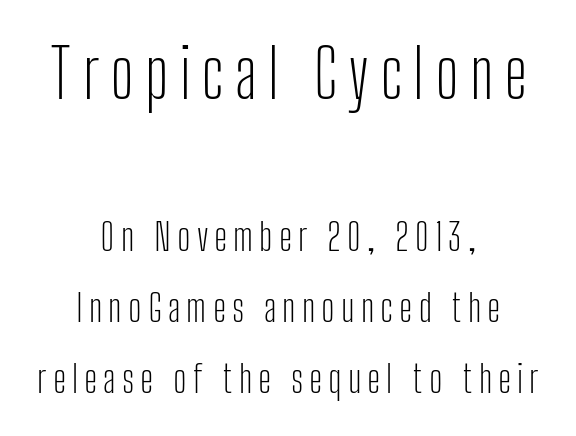
Typeset on center — no edge is straight. Caption: face not bold, strokes unweighted. The space beneath each line is pristine and unruled. Is this a fixed-width face? No — the glyphs have proportional, varying widths. The text was rendered using a sans face with plain stroke endings.
